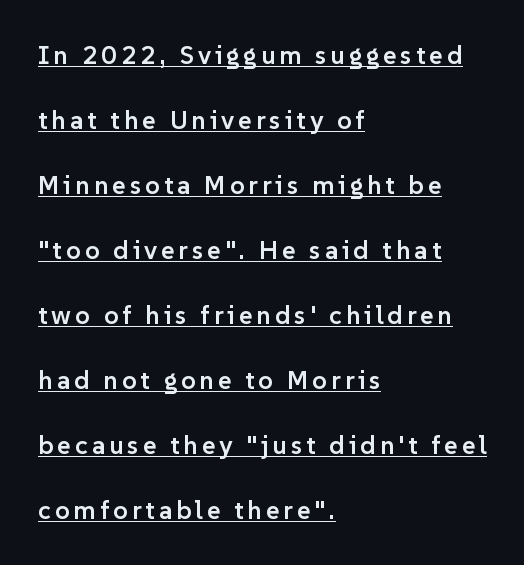
{"italic": "no", "bold": "semi", "underline": "yes", "align": "left", "line_spacing": "loose", "line_spacing_ratio": 2.5, "glyph_px": 26}
